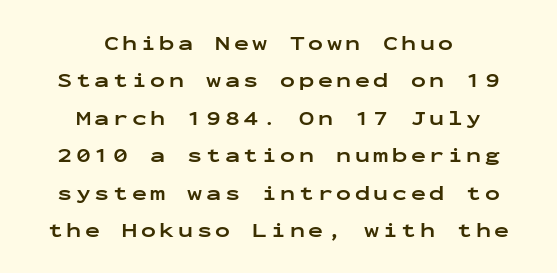
Q: Is the text bold? A: Yes.
Q: Is the text italic (slanted)? A: No, it is upright.
Q: Is the text underlined? A: No.
Q: How is the paragraph aligned? A: Centered.
